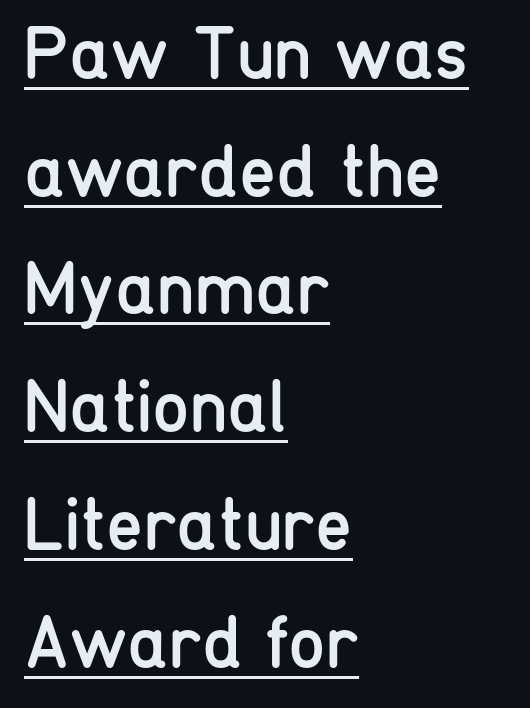
{"serif": "no", "italic": "no", "bold": "no", "weight": "regular", "width": "condensed", "stroke_contrast": "low", "x_height": "medium", "monospaced": "no", "underline": "yes", "align": "left", "line_spacing": "normal", "line_spacing_ratio": 1.57, "letter_spacing": "normal", "letter_spacing_em": 0.0, "glyph_px": 75}
